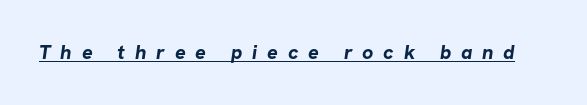
Decoration check: the copy is underlined. The line texture is sparse and dotted thanks to wide tracking. Thick stems and heavy bowls — unmistakably bold.
